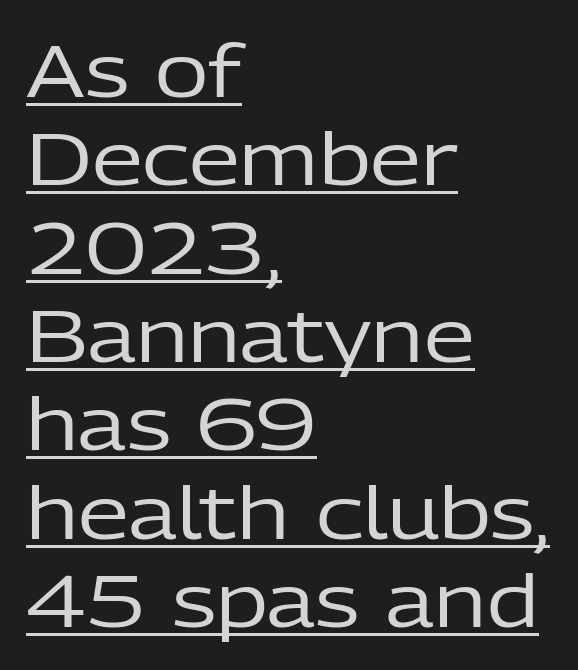
{"serif": "no", "italic": "no", "bold": "no", "weight": "regular", "width": "normal", "stroke_contrast": "low", "x_height": "medium", "monospaced": "no", "underline": "yes", "align": "left", "line_spacing_ratio": 1.21, "letter_spacing": "normal", "letter_spacing_em": 0.0, "glyph_px": 73}
